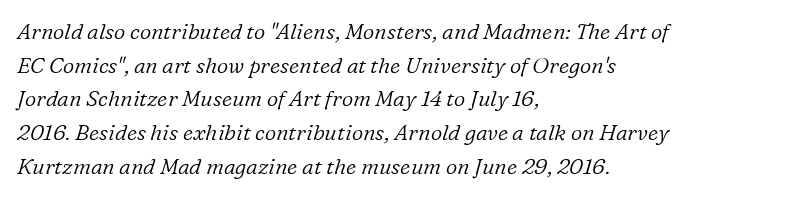
The image shows 22 px text type, italic (leaning right); set left-aligned, normal line spacing (1.53x), normal letter spacing, not underlined.
